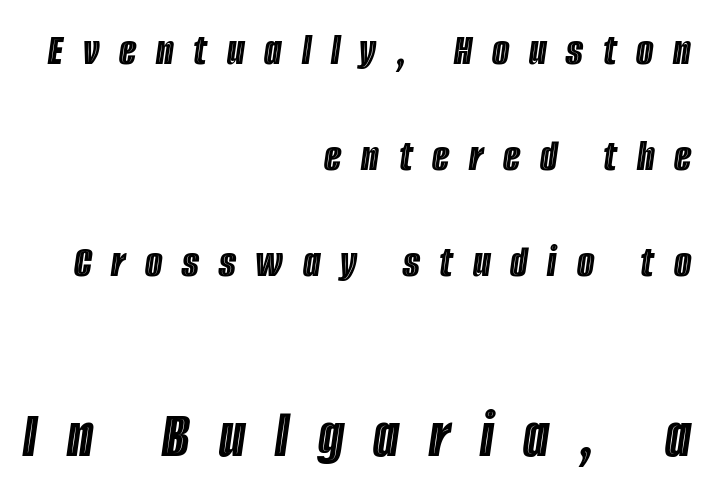
{"italic": "yes", "lean": "right", "slant_degrees": 8, "width": "condensed", "x_height": "large", "monospaced": "no", "underline": "no", "align": "right", "line_spacing": "loose", "line_spacing_ratio": 2.36, "letter_spacing": "wide", "letter_spacing_em": 0.44, "larger_block": "second", "size_ratio": 1.49, "glyph_px": 67}
